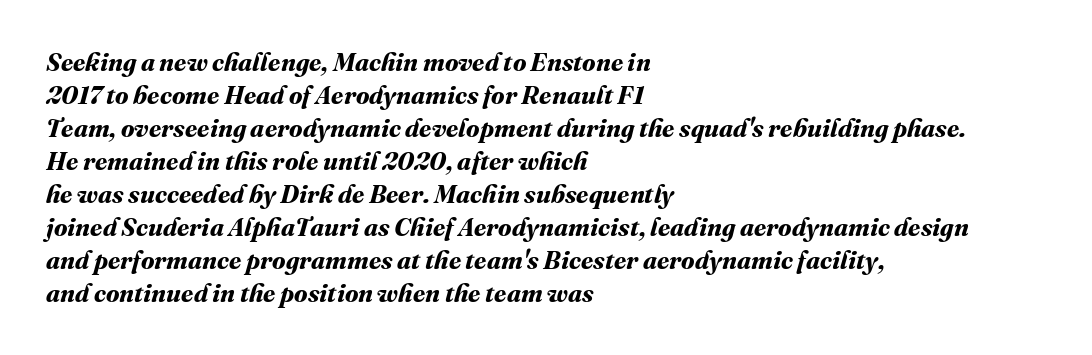
Q: Is the text bold? A: Yes.
Q: Is the text underlined? A: No.
Q: How is the paragraph aligned? A: Left-aligned.
Q: Is the spacing between letters normal or unusually wide? A: Normal.
Q: Is the spacing between lines tight, normal or loose? A: Normal.
